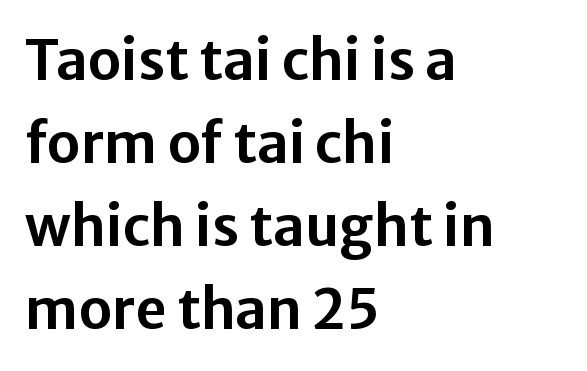
The image shows 55 px sans-serif type, upright; set left-aligned, normal line spacing (1.51x), normal letter spacing, not underlined; low stroke contrast and a medium x-height.
